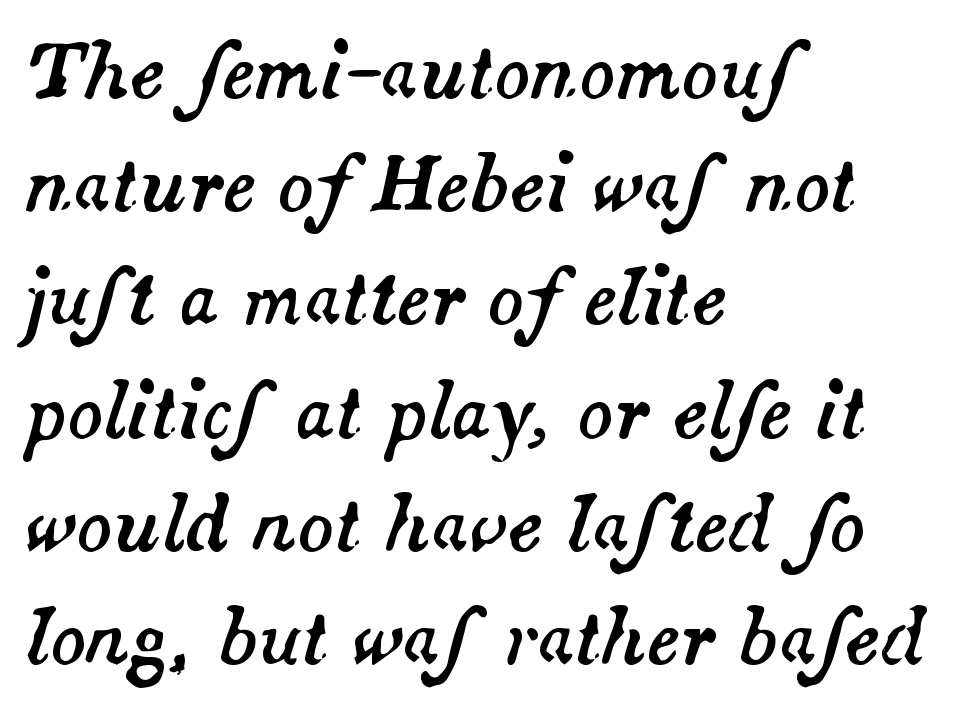
{"italic": "yes", "lean": "right", "slant_degrees": 14, "width": "normal", "stroke_contrast": "medium", "x_height": "small", "monospaced": "no", "underline": "no", "align": "left", "line_spacing": "normal", "line_spacing_ratio": 1.53, "letter_spacing": "normal", "letter_spacing_em": 0.0, "glyph_px": 74}
